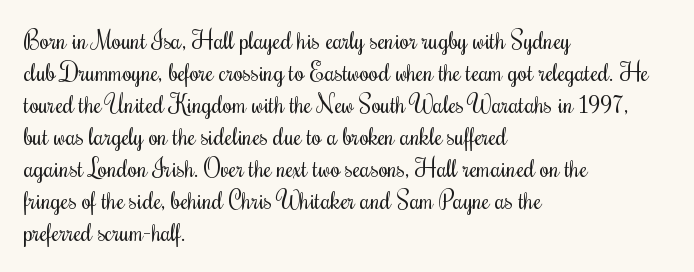
{"bold": "no", "underline": "no", "align": "left", "line_spacing": "normal", "line_spacing_ratio": 1.33, "letter_spacing": "normal", "letter_spacing_em": 0.0, "glyph_px": 24}
